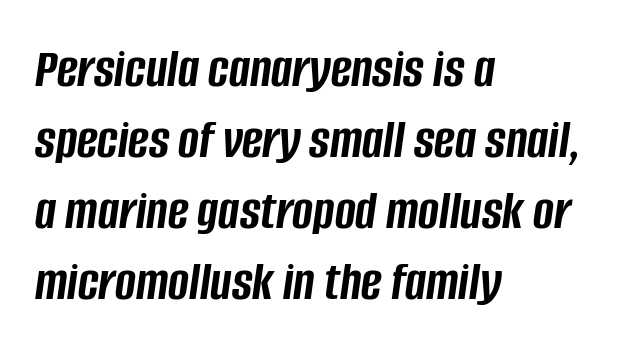
The image shows 56 px semibold, condensed type, italic (leaning right); set left-aligned, normal line spacing (1.27x), normal letter spacing, not underlined; low stroke contrast and a large x-height.
